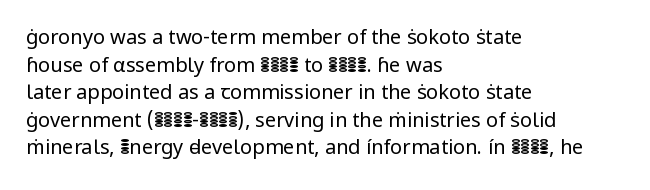
The image shows 20 px text type, upright; set left-aligned, normal line spacing (1.38x), normal letter spacing, not underlined.
